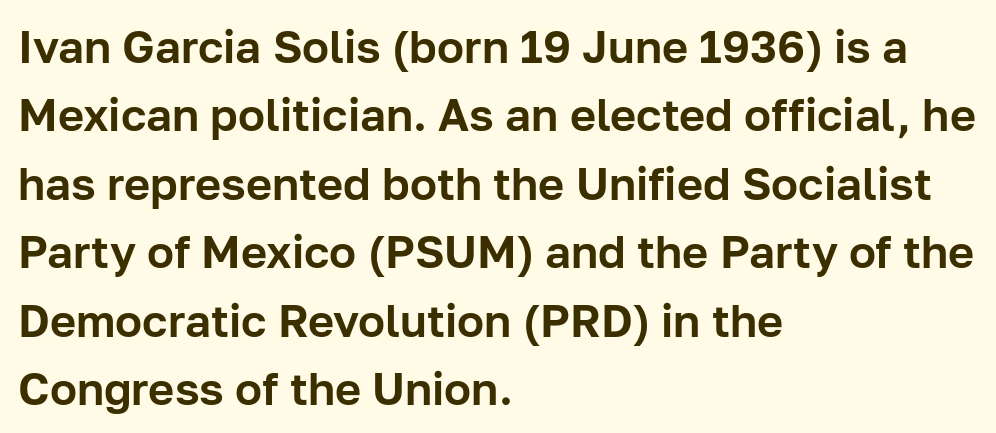
The image shows 45 px sans-serif type, upright; set left-aligned, normal line spacing (1.52x), normal letter spacing, not underlined; low stroke contrast and a medium x-height.
